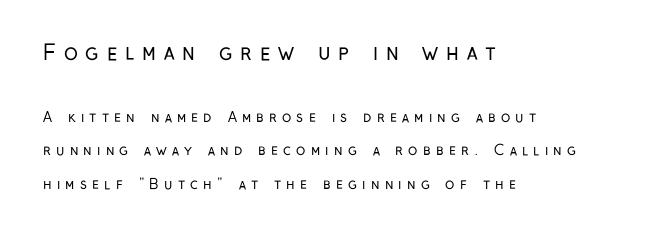
The image shows 21 px text type, upright; set left-aligned, loose line spacing (2.39x), unusually wide letter spacing (+0.37 em), not underlined; the first (top) block is 1.5x larger.
